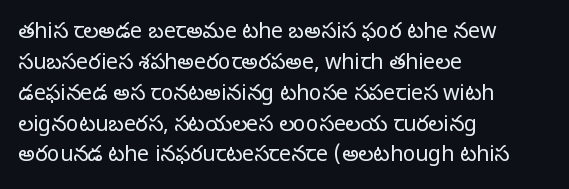
Q: Is the text bold? A: No.
Q: Is the text italic (slanted)? A: No, it is upright.
Q: Is the text underlined? A: No.
Q: How is the paragraph aligned? A: Left-aligned.
Q: Is the spacing between letters normal or unusually wide? A: Normal.
Q: Is the spacing between lines tight, normal or loose? A: Normal.
